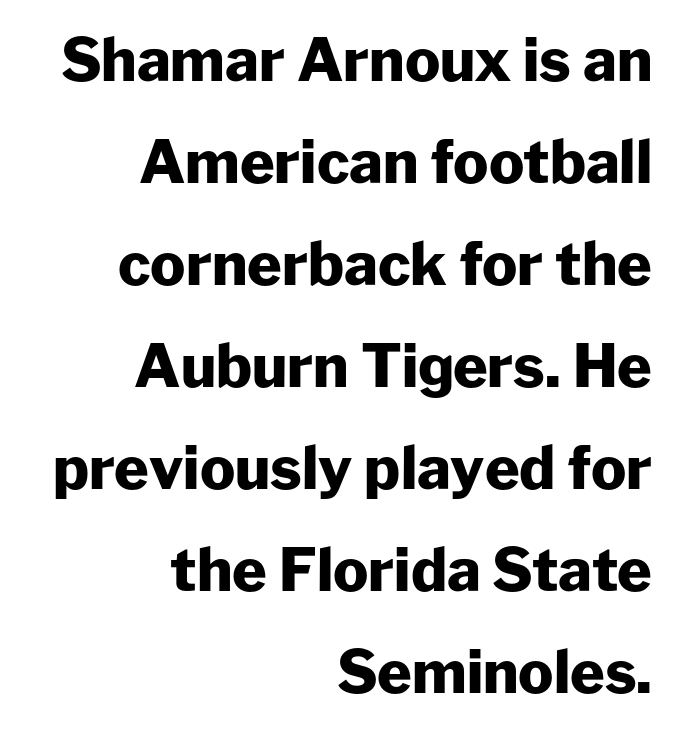
{"serif": "no", "italic": "no", "bold": "yes", "weight": "heavy", "width": "normal", "stroke_contrast": "low", "x_height": "medium", "monospaced": "no", "underline": "no", "align": "right", "line_spacing_ratio": 1.73, "letter_spacing": "normal", "letter_spacing_em": 0.0, "glyph_px": 59}
